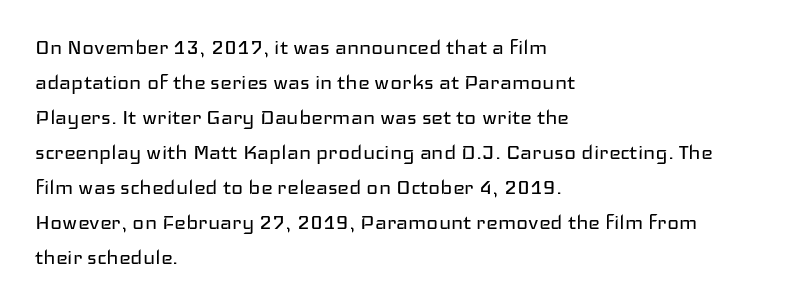
Q: Is the text bold? A: No.
Q: Is the text italic (slanted)? A: No, it is upright.
Q: Is the text underlined? A: No.
Q: How is the paragraph aligned? A: Left-aligned.
Q: Is the spacing between letters normal or unusually wide? A: Normal.
Q: Is the spacing between lines tight, normal or loose? A: Normal.
